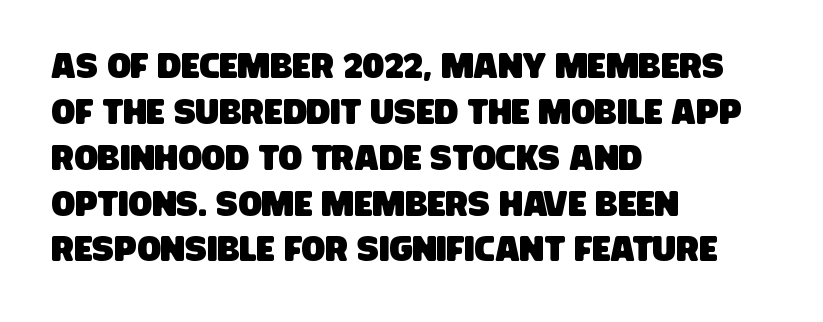
Q: Is the typeface a serif or a sans-serif typeface? A: Sans-serif.
Q: Is the text underlined? A: No.
Q: How is the paragraph aligned? A: Left-aligned.
Q: Is the spacing between letters normal or unusually wide? A: Normal.
Q: Is the spacing between lines tight, normal or loose? A: Normal.
Q: Width (condensed, normal, or wide)? A: Condensed.
Q: Stroke contrast? A: Low.
Q: x-height? A: Large.
Q: Monospaced? A: No.
